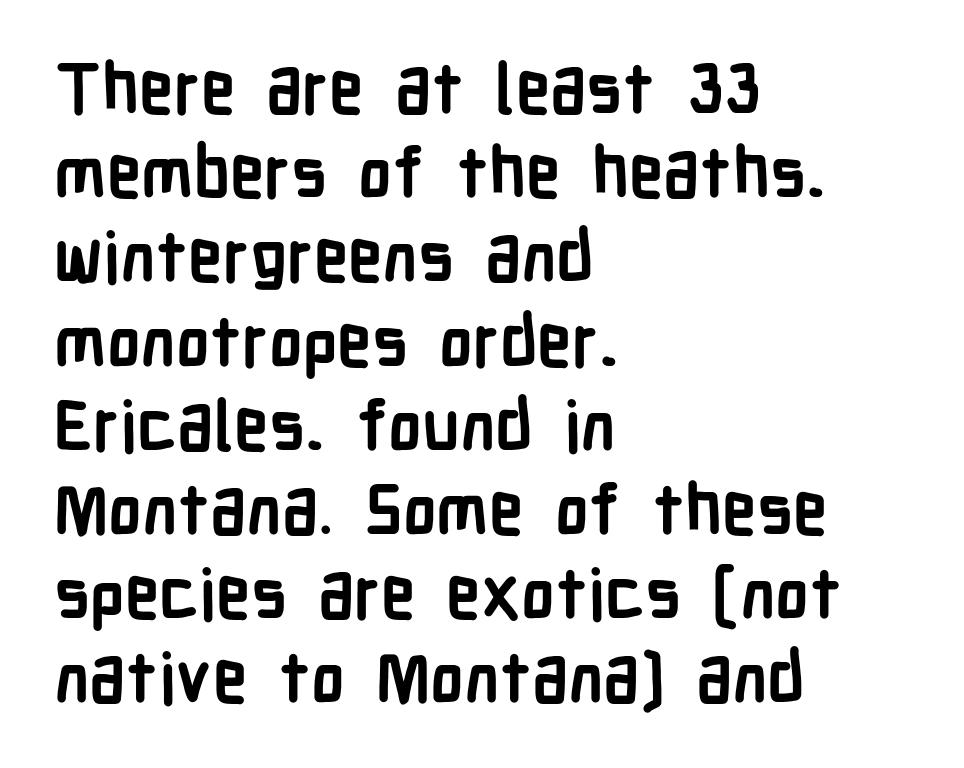
{"serif": "no", "italic": "no", "bold": "yes", "weight": "semibold", "width": "condensed", "stroke_contrast": "low", "x_height": "medium", "monospaced": "no", "underline": "no", "align": "left", "line_spacing_ratio": 1.22, "letter_spacing": "normal", "letter_spacing_em": 0.0, "glyph_px": 69}
